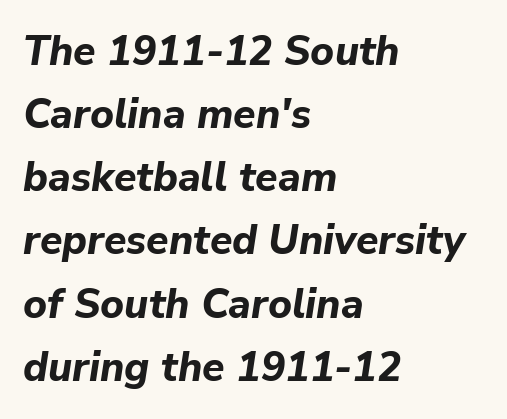
Q: Is the text bold? A: Yes.
Q: Is the text italic (slanted)? A: Yes, it leans right by about 9 degrees.
Q: Is the text underlined? A: No.
Q: How is the paragraph aligned? A: Left-aligned.
Q: Is the spacing between letters normal or unusually wide? A: Normal.
Q: Is the spacing between lines tight, normal or loose? A: Normal.
Q: Width (condensed, normal, or wide)? A: Normal.
Q: Stroke contrast? A: Low.
Q: x-height? A: Medium.
Q: Monospaced? A: No.
